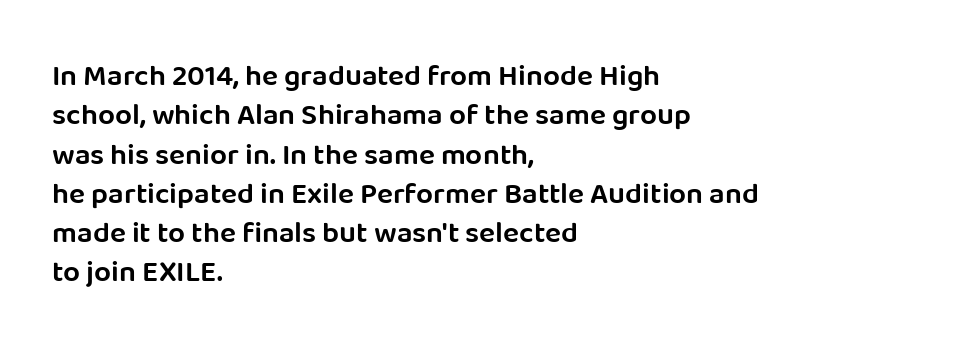
{"serif": "no", "italic": "no", "bold": "semi", "weight": "semibold", "width": "normal", "stroke_contrast": "low", "x_height": "large", "monospaced": "no", "underline": "no", "align": "left", "line_spacing": "normal", "line_spacing_ratio": 1.31, "letter_spacing": "normal", "letter_spacing_em": 0.0, "glyph_px": 30}
